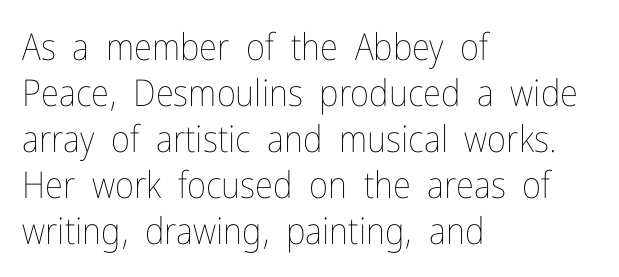
Q: Is the text bold? A: No.
Q: Is the text italic (slanted)? A: No, it is upright.
Q: Is the text underlined? A: No.
Q: How is the paragraph aligned? A: Left-aligned.
Q: Is the spacing between letters normal or unusually wide? A: Normal.
Q: Width (condensed, normal, or wide)? A: Condensed.
Q: Stroke contrast? A: Low.
Q: x-height? A: Medium.
Q: Monospaced? A: No.
